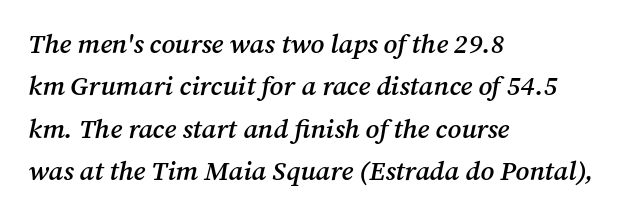
As a designer I'd log this as weight 600, semibold. Honestly, the row spacing looks completely unremarkable. A typesetter would call this zero additional tracking. Slanted lettering throughout.
